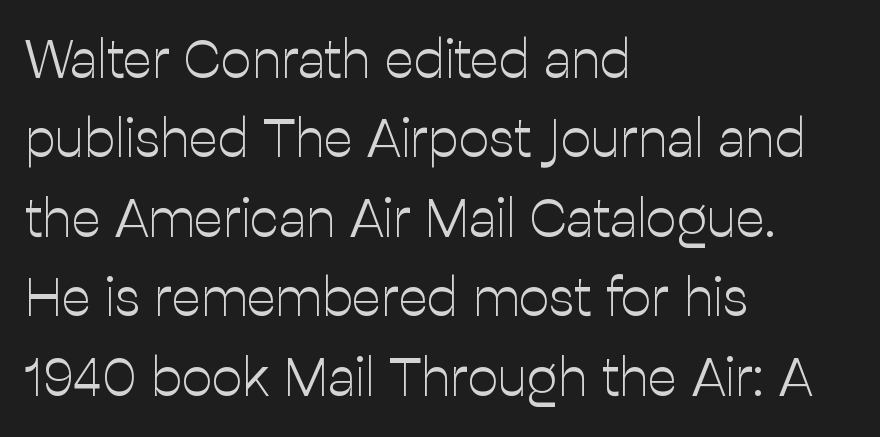
The image shows 54 px light sans-serif type, upright; set left-aligned, normal line spacing (1.47x), normal letter spacing, not underlined; low stroke contrast and a medium x-height.
